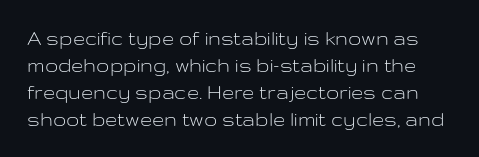
{"italic": "no", "bold": "no", "underline": "no", "line_spacing_ratio": 1.22, "letter_spacing": "normal", "letter_spacing_em": 0.0, "glyph_px": 22}
